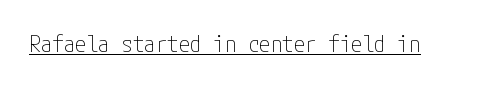
Students, observe the line beneath the letters — that is underlining. You can tell it's not italic because the verticals are truly vertical. Stems here are at most as thick as an everyday book face. Between one letter and the next there's only the usual sliver of space.
